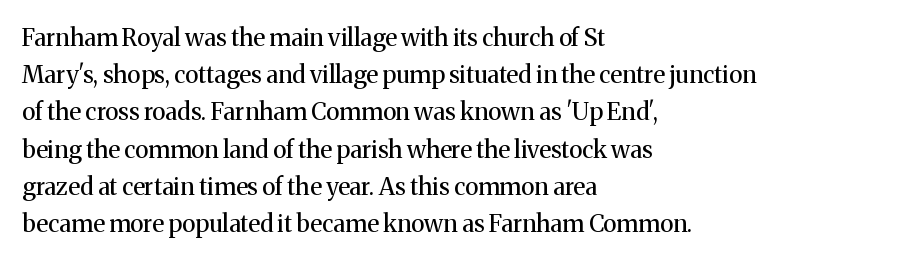
Q: Is the text bold? A: No.
Q: Is the text italic (slanted)? A: No, it is upright.
Q: Is the text underlined? A: No.
Q: How is the paragraph aligned? A: Left-aligned.
Q: Is the spacing between letters normal or unusually wide? A: Normal.
Q: Is the spacing between lines tight, normal or loose? A: Normal.
